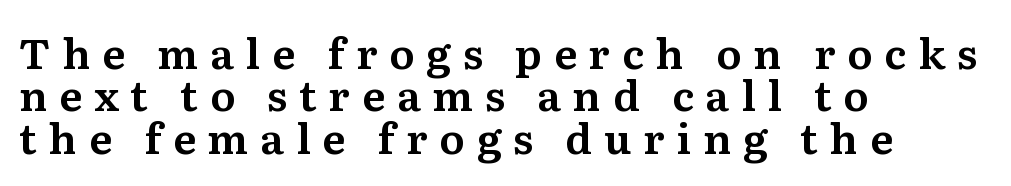
The image shows 42 px serif type, upright; set left-aligned, tight line spacing (1.01x), unusually wide letter spacing (+0.28 em), not underlined; medium stroke contrast and a medium x-height.
